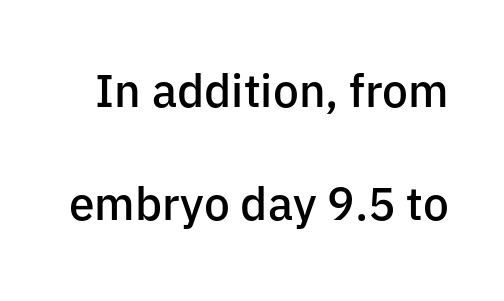
{"serif": "no", "italic": "no", "bold": "semi", "weight": "semibold", "width": "normal", "stroke_contrast": "low", "x_height": "medium", "monospaced": "no", "underline": "no", "line_spacing": "loose", "line_spacing_ratio": 2.46, "letter_spacing": "normal", "letter_spacing_em": 0.0, "glyph_px": 46}
